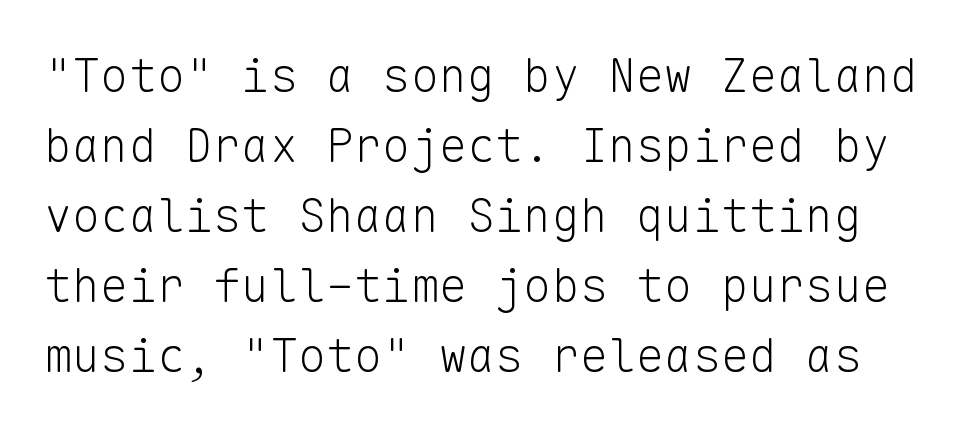
{"serif": "no", "italic": "no", "bold": "no", "weight": "light", "width": "normal", "stroke_contrast": "low", "x_height": "medium", "monospaced": "yes", "underline": "no", "line_spacing": "normal", "line_spacing_ratio": 1.49, "letter_spacing": "normal", "letter_spacing_em": 0.0, "glyph_px": 47}
